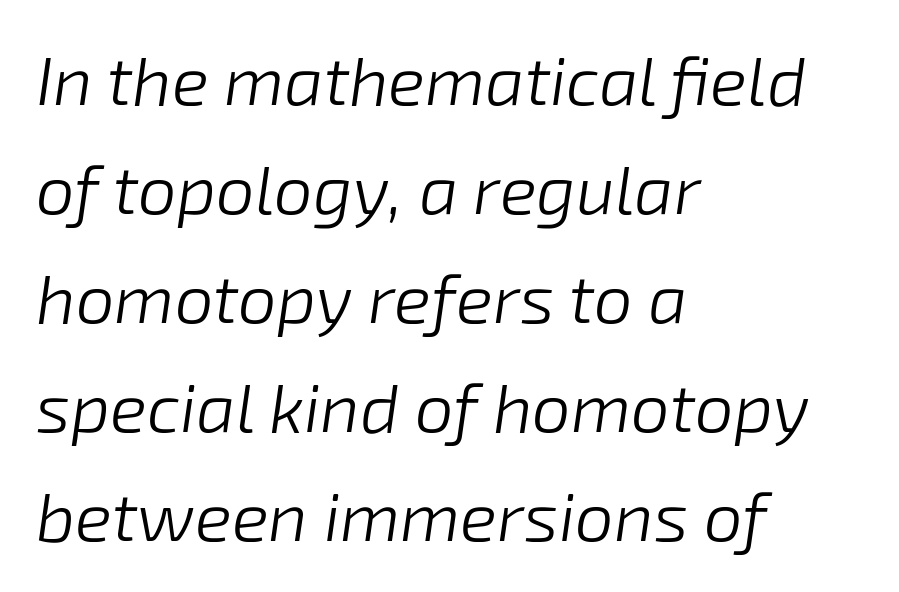
The image shows 69 px light type, italic (leaning right); set left-aligned, normal line spacing (1.58x), normal letter spacing, not underlined; low stroke contrast and a medium x-height.
